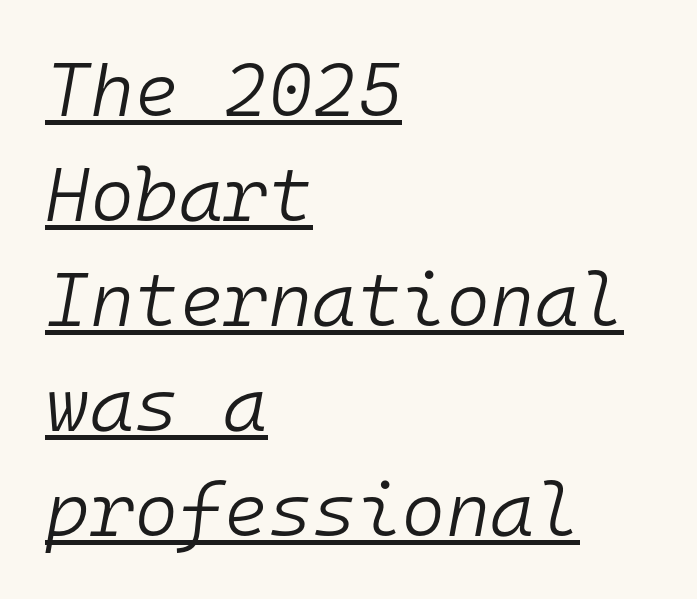
Q: Is the text bold? A: No.
Q: Is the text italic (slanted)? A: Yes, it leans right by about 10 degrees.
Q: Is the text underlined? A: Yes.
Q: How is the paragraph aligned? A: Left-aligned.
Q: Is the spacing between letters normal or unusually wide? A: Normal.
Q: Is the spacing between lines tight, normal or loose? A: Normal.
Q: Width (condensed, normal, or wide)? A: Normal.
Q: Stroke contrast? A: Low.
Q: x-height? A: Medium.
Q: Monospaced? A: Yes.
